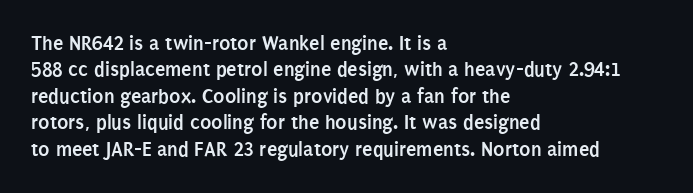
Q: Is the text bold? A: Yes.
Q: Is the text italic (slanted)? A: No, it is upright.
Q: Is the text underlined? A: No.
Q: How is the paragraph aligned? A: Left-aligned.
Q: Is the spacing between letters normal or unusually wide? A: Normal.
Q: Is the spacing between lines tight, normal or loose? A: Normal.
